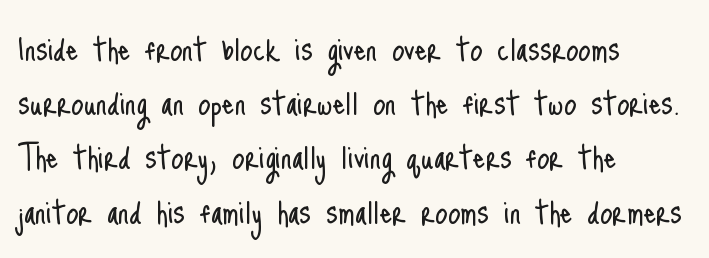
The image shows 39 px light, condensed sans-serif type, upright; set left-aligned, normal line spacing (1.39x), normal letter spacing, not underlined; low stroke contrast and a small x-height.
